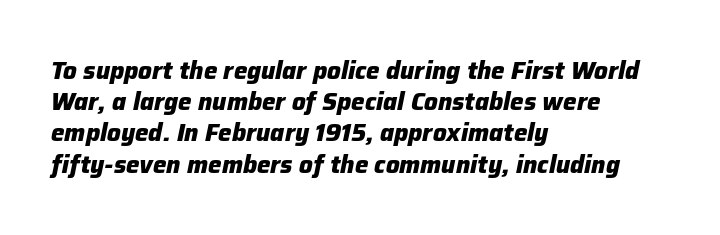
Q: Is the text bold? A: Yes.
Q: Is the text italic (slanted)? A: Yes, it leans right by about 12 degrees.
Q: Is the text underlined? A: No.
Q: How is the paragraph aligned? A: Left-aligned.
Q: Is the spacing between letters normal or unusually wide? A: Normal.
Q: Is the spacing between lines tight, normal or loose? A: Normal.
